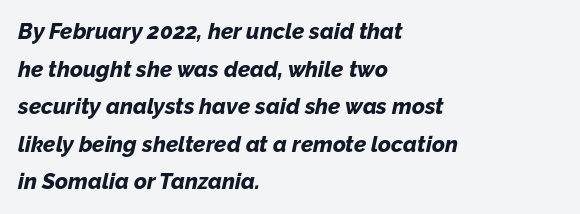
Q: Is the text bold? A: Yes.
Q: Is the text italic (slanted)? A: Yes, it leans right by about 12 degrees.
Q: Is the text underlined? A: No.
Q: How is the paragraph aligned? A: Left-aligned.
Q: Is the spacing between letters normal or unusually wide? A: Normal.
